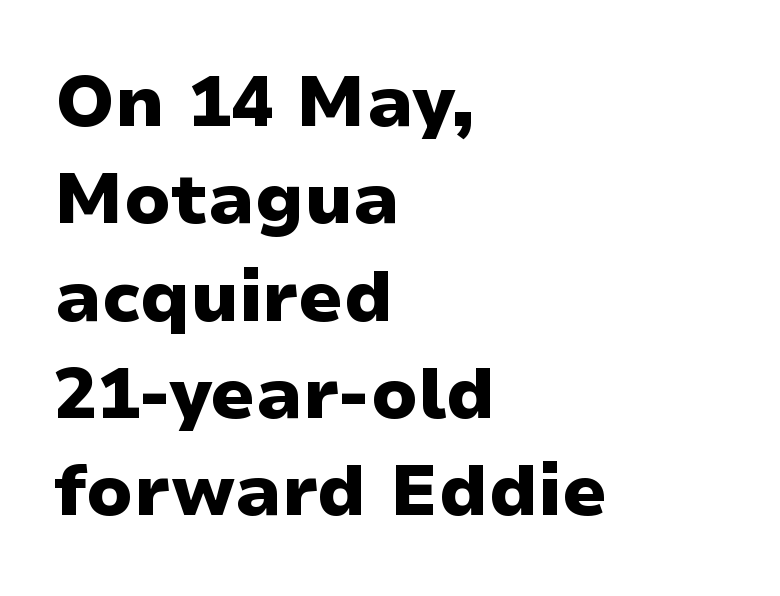
The image shows 71 px heavy, wide sans-serif type, upright; set left-aligned, normal line spacing (1.37x), normal letter spacing, not underlined; low stroke contrast and a medium x-height.
